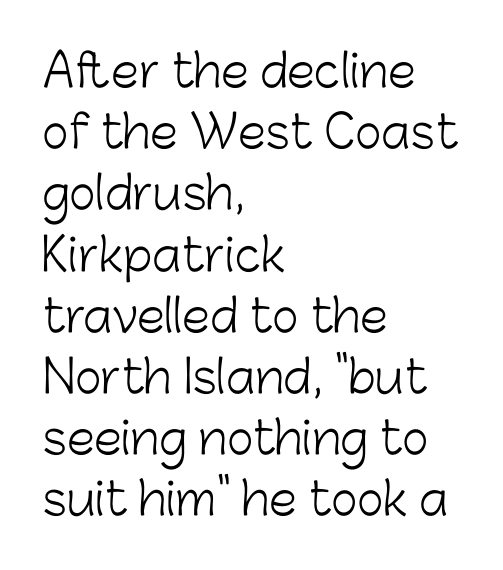
The image shows 45 px light sans-serif type, upright; set left-aligned, normal line spacing (1.36x), normal letter spacing, not underlined; low stroke contrast and a medium x-height.
